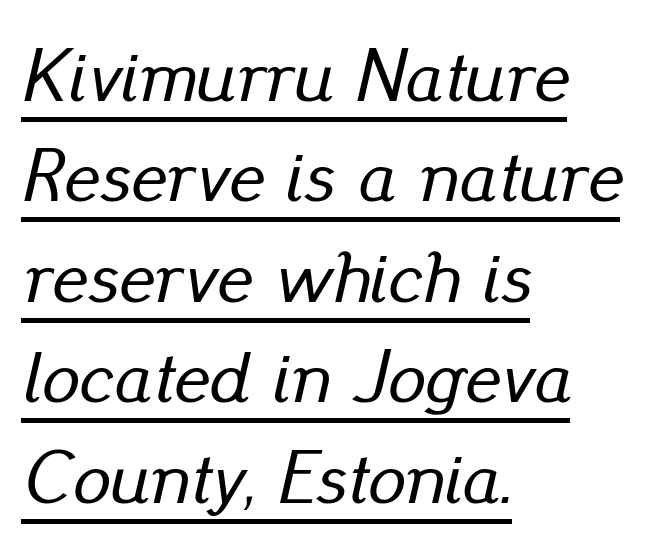
{"italic": "yes", "lean": "right", "slant_degrees": 13, "width": "normal", "stroke_contrast": "low", "x_height": "small", "monospaced": "no", "underline": "yes", "align": "left", "line_spacing": "normal", "line_spacing_ratio": 1.34, "letter_spacing": "normal", "letter_spacing_em": 0.0, "glyph_px": 75}
